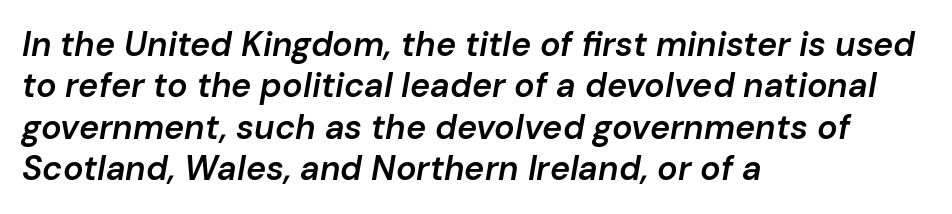
As a designer I'd log this as weight 600, semibold. The rendering keeps characters at their native spacing. When letters slant like this, we call the style italic. The lines are quadded left. Each row of text sits above clean, open space. Think of a printed novel: that variable character pitch is what you see here.
